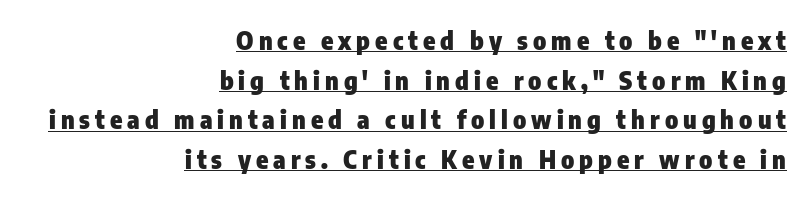
The passage is arranged like a letterhead date or caption credit — flush right. The letters are bold, with thick, heavy strokes. Glance below the letters and you will spot a drawn line. Is there much room between lines? A standard amount, neither cramped nor airy.
